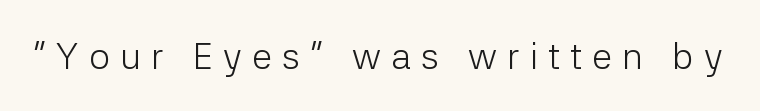
{"serif": "no", "italic": "no", "bold": "no", "weight": "light", "width": "normal", "stroke_contrast": "low", "x_height": "medium", "monospaced": "no", "underline": "no", "letter_spacing": "wide", "letter_spacing_em": 0.27, "glyph_px": 37}
